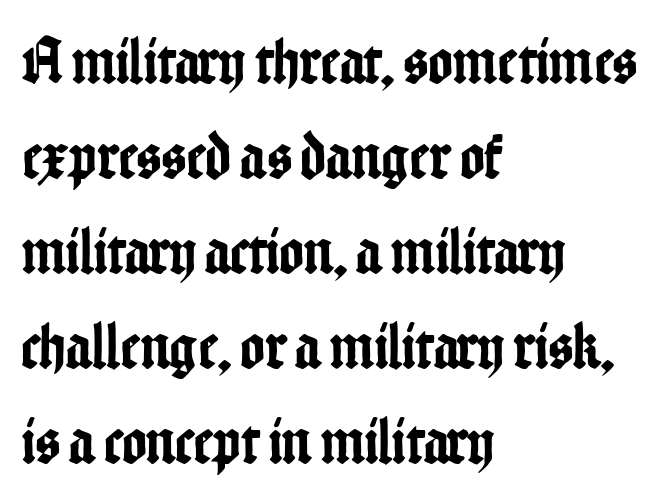
{"serif": "no", "italic": "no", "width": "condensed", "stroke_contrast": "low", "x_height": "medium", "monospaced": "no", "underline": "no", "align": "left", "line_spacing": "normal", "line_spacing_ratio": 1.44, "letter_spacing": "normal", "letter_spacing_em": 0.0, "glyph_px": 66}
